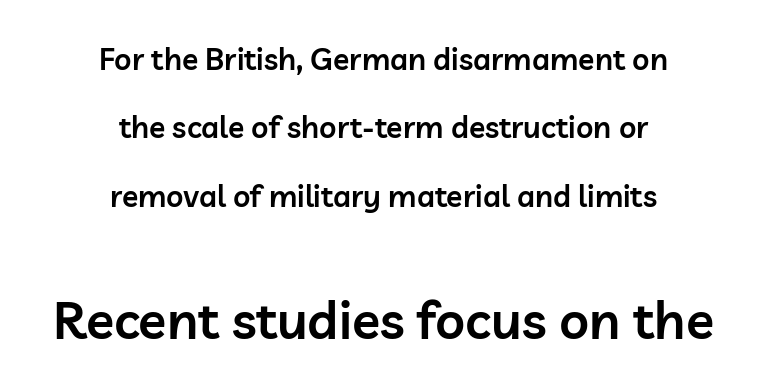
{"serif": "no", "italic": "no", "bold": "semi", "weight": "semibold", "width": "normal", "stroke_contrast": "low", "x_height": "medium", "monospaced": "no", "underline": "no", "align": "center", "line_spacing": "loose", "line_spacing_ratio": 2.28, "letter_spacing": "normal", "letter_spacing_em": 0.0, "larger_block": "second", "size_ratio": 1.73, "glyph_px": 52}
